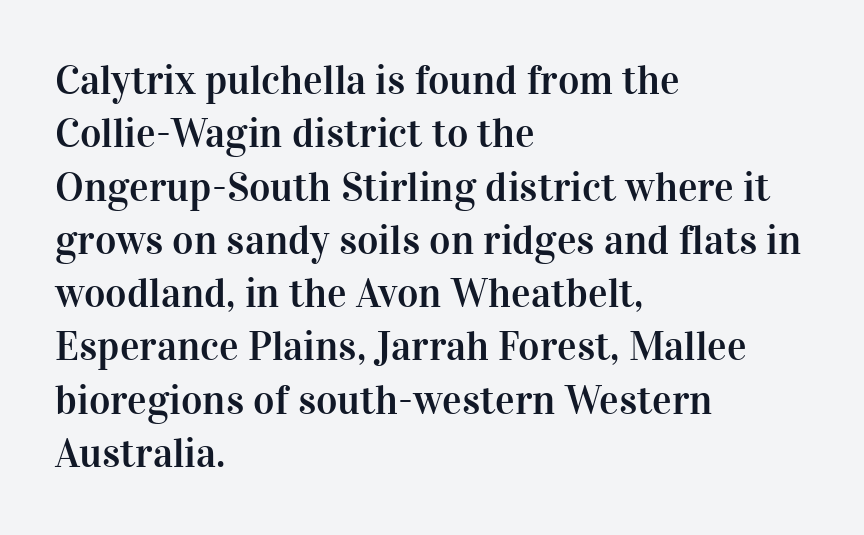
{"serif": "yes", "italic": "no", "width": "normal", "stroke_contrast": "high", "x_height": "medium", "monospaced": "no", "underline": "no", "align": "left", "line_spacing": "normal", "line_spacing_ratio": 1.3, "letter_spacing": "normal", "letter_spacing_em": 0.0, "glyph_px": 41}
